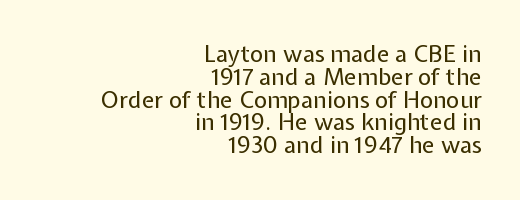
Q: Is the text bold? A: No.
Q: Is the text italic (slanted)? A: No, it is upright.
Q: Is the text underlined? A: No.
Q: How is the paragraph aligned? A: Right-aligned.
Q: Is the spacing between letters normal or unusually wide? A: Normal.
Q: Is the spacing between lines tight, normal or loose? A: Tight.
